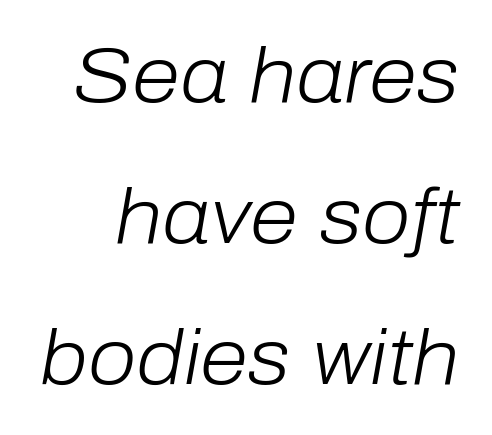
Students, note that the glyphs here touch the page at normal intervals. Note the varied advance widths — an 'i' is clearly narrower than an 'm'. Slant detected: the letters are inclined. Glance below the letters and you will spot only blank space.
